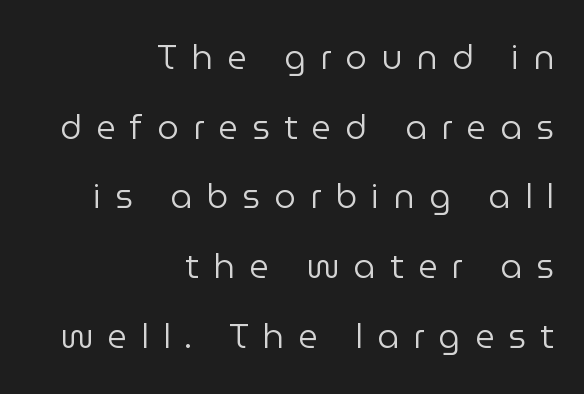
The image shows 34 px regular-weight sans-serif type, upright; set right-aligned, loose line spacing (2.05x), unusually wide letter spacing (+0.42 em), not underlined; low stroke contrast and a medium x-height.
